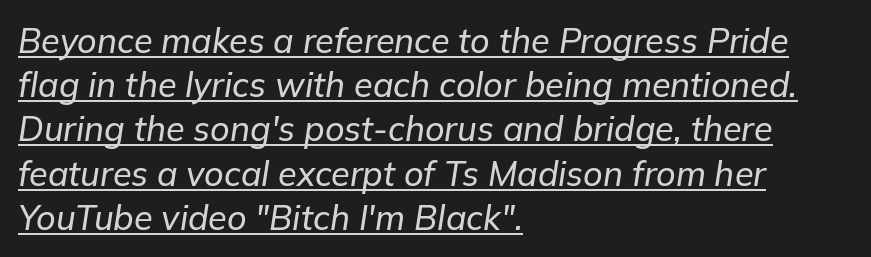
The block of text has a typical density, with ordinary space between rows. Teacher's note: observe the even left margin — that is flush-left alignment. Each letter keeps its own natural width here, so spacing adapts to shape. The passage shown leans; its letterforms are oblique.
